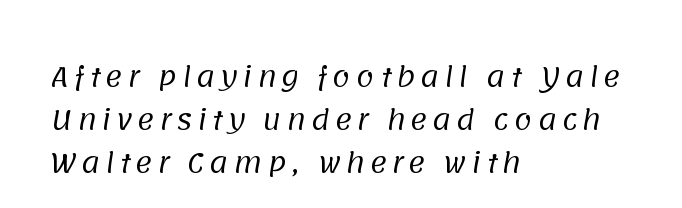
Q: Is the text bold? A: No.
Q: Is the text underlined? A: No.
Q: How is the paragraph aligned? A: Left-aligned.
Q: Is the spacing between lines tight, normal or loose? A: Normal.
